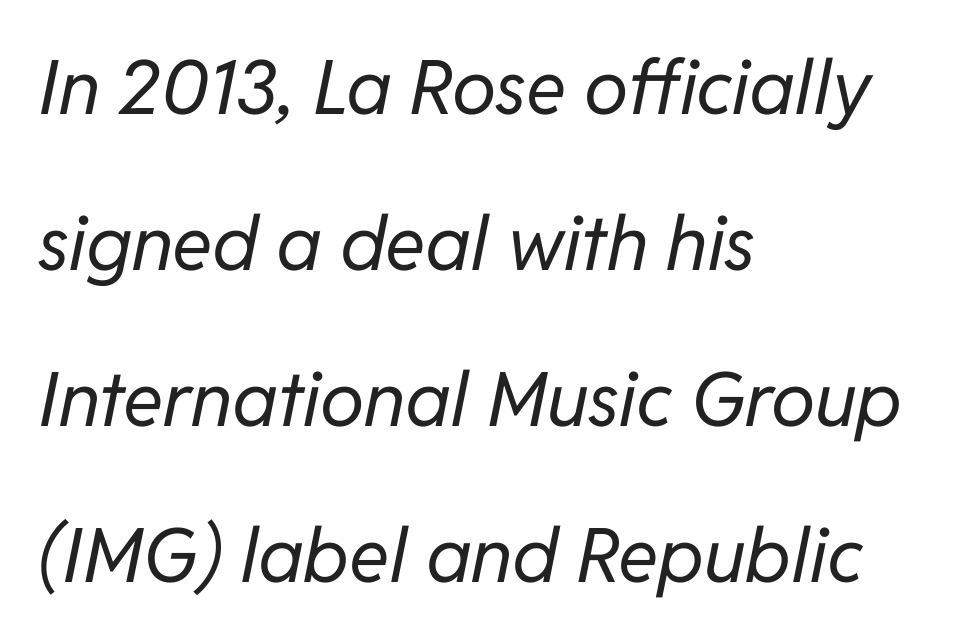
The image shows 75 px regular-weight type, italic (leaning right); set left-aligned, loose line spacing (2.08x), normal letter spacing, not underlined; low stroke contrast and a medium x-height.
